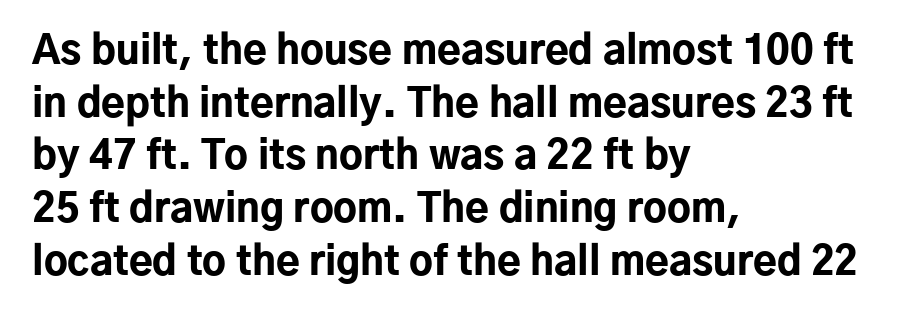
The image shows 39 px bold sans-serif type, upright; set left-aligned, normal line spacing (1.35x), normal letter spacing, not underlined; low stroke contrast and a medium x-height.
